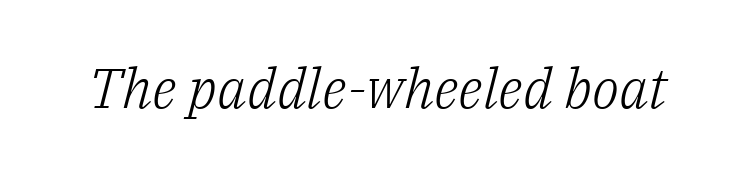
The image shows 56 px light serif type, italic (leaning right); set normal letter spacing, not underlined; low stroke contrast and a medium x-height.
